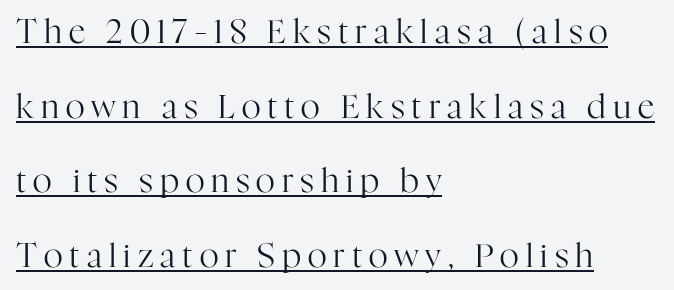
Q: Is the text bold? A: No.
Q: Is the text italic (slanted)? A: No, it is upright.
Q: Is the typeface a serif or a sans-serif typeface? A: Serif.
Q: Is the text underlined? A: Yes.
Q: How is the paragraph aligned? A: Left-aligned.
Q: Is the spacing between letters normal or unusually wide? A: Unusually wide.
Q: Is the spacing between lines tight, normal or loose? A: Loose.
Q: Width (condensed, normal, or wide)? A: Normal.
Q: Stroke contrast? A: High.
Q: x-height? A: Medium.
Q: Monospaced? A: No.
